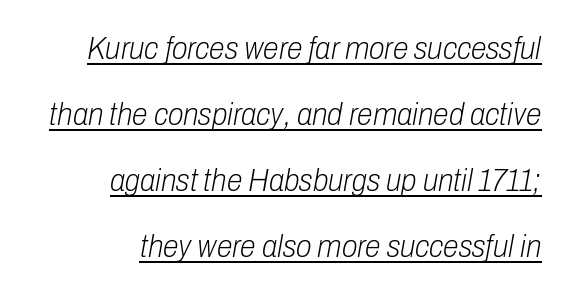
Q: Is the text bold? A: No.
Q: Is the text italic (slanted)? A: Yes, it leans right by about 10 degrees.
Q: Is the text underlined? A: Yes.
Q: How is the paragraph aligned? A: Right-aligned.
Q: Is the spacing between letters normal or unusually wide? A: Normal.
Q: Is the spacing between lines tight, normal or loose? A: Loose.
Q: Width (condensed, normal, or wide)? A: Condensed.
Q: Stroke contrast? A: Low.
Q: x-height? A: Medium.
Q: Monospaced? A: No.
